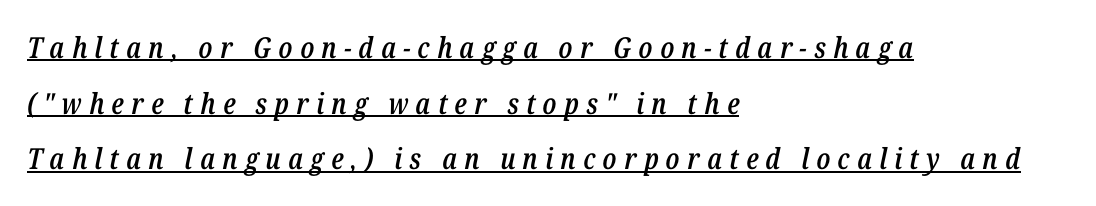
{"italic": "yes", "lean": "right", "slant_degrees": 12, "bold": "semi", "weight": "semibold", "width": "condensed", "stroke_contrast": "low", "x_height": "medium", "monospaced": "no", "underline": "yes", "align": "left", "line_spacing": "loose", "line_spacing_ratio": 1.92, "letter_spacing": "wide", "letter_spacing_em": 0.25, "glyph_px": 29}
